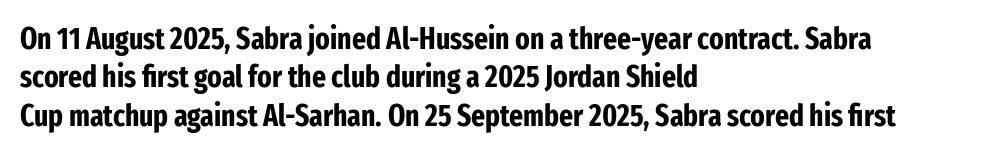
Q: Is the text bold? A: Yes.
Q: Is the text italic (slanted)? A: No, it is upright.
Q: Is the typeface a serif or a sans-serif typeface? A: Sans-serif.
Q: Is the text underlined? A: No.
Q: How is the paragraph aligned? A: Left-aligned.
Q: Is the spacing between letters normal or unusually wide? A: Normal.
Q: Is the spacing between lines tight, normal or loose? A: Normal.
Q: Width (condensed, normal, or wide)? A: Condensed.
Q: Stroke contrast? A: Low.
Q: x-height? A: Medium.
Q: Monospaced? A: No.
